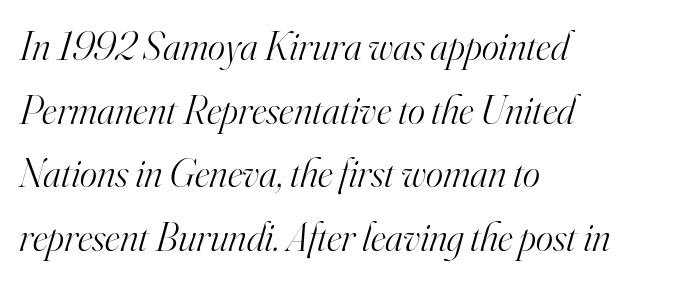
Q: Is the text bold? A: No.
Q: Is the text italic (slanted)? A: Yes, it leans right by about 16 degrees.
Q: Is the typeface a serif or a sans-serif typeface? A: Serif.
Q: Is the text underlined? A: No.
Q: How is the paragraph aligned? A: Left-aligned.
Q: Is the spacing between letters normal or unusually wide? A: Normal.
Q: Is the spacing between lines tight, normal or loose? A: Normal.
Q: Width (condensed, normal, or wide)? A: Normal.
Q: Stroke contrast? A: High.
Q: x-height? A: Small.
Q: Monospaced? A: No.
